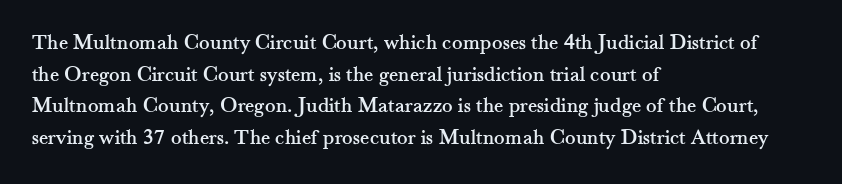
Ordinary non-slanted type is in use. Letter spacing: default. This sample is left-justified, so line endings fall wherever the words run out. Underline: absent. Successive baselines arrive at the customary interval.
